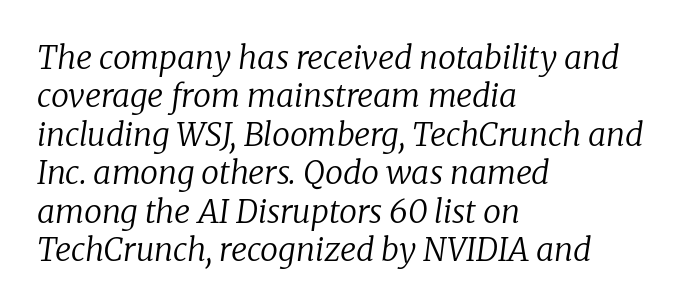
{"serif": "yes", "italic": "yes", "lean": "right", "slant_degrees": 8, "bold": "no", "weight": "regular", "width": "normal", "stroke_contrast": "low", "x_height": "medium", "monospaced": "no", "underline": "no", "align": "left", "line_spacing_ratio": 1.2, "letter_spacing": "normal", "letter_spacing_em": 0.0, "glyph_px": 32}
